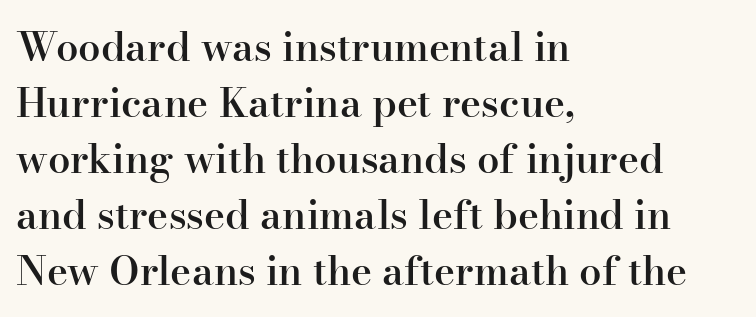
Q: Is the text bold? A: Semi-bold.
Q: Is the text italic (slanted)? A: No, it is upright.
Q: Is the typeface a serif or a sans-serif typeface? A: Serif.
Q: Is the text underlined? A: No.
Q: How is the paragraph aligned? A: Left-aligned.
Q: Is the spacing between letters normal or unusually wide? A: Normal.
Q: Is the spacing between lines tight, normal or loose? A: Normal.
Q: Width (condensed, normal, or wide)? A: Normal.
Q: Stroke contrast? A: High.
Q: x-height? A: Small.
Q: Monospaced? A: No.
